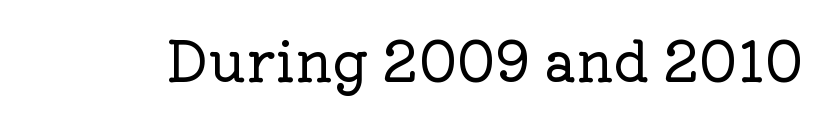
A typesetter would call this proportional, since set widths differ per character. Characters follow at the spacing the type designer built in. The specimen reads as upright at a glance. Quick note: underline off. These lines are composed in type with serifs.
